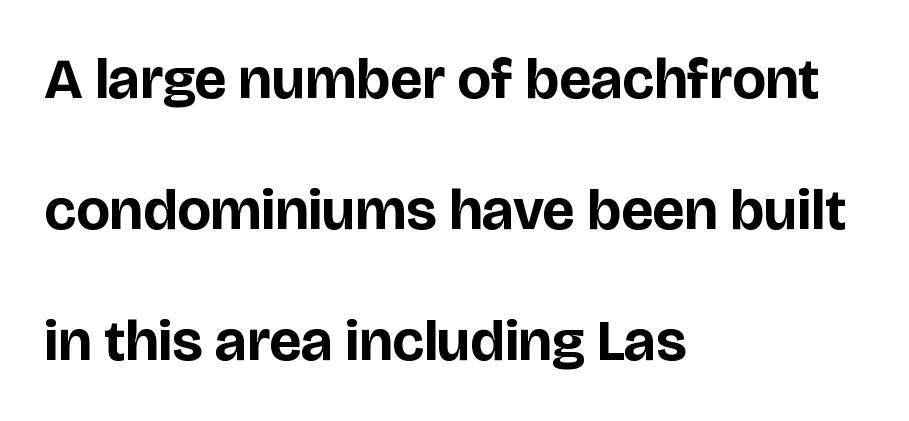
Q: Is the text bold? A: Yes.
Q: Is the text italic (slanted)? A: No, it is upright.
Q: Is the typeface a serif or a sans-serif typeface? A: Sans-serif.
Q: Is the text underlined? A: No.
Q: How is the paragraph aligned? A: Left-aligned.
Q: Is the spacing between letters normal or unusually wide? A: Normal.
Q: Is the spacing between lines tight, normal or loose? A: Loose.
Q: Width (condensed, normal, or wide)? A: Normal.
Q: Stroke contrast? A: Low.
Q: x-height? A: Large.
Q: Monospaced? A: No.
